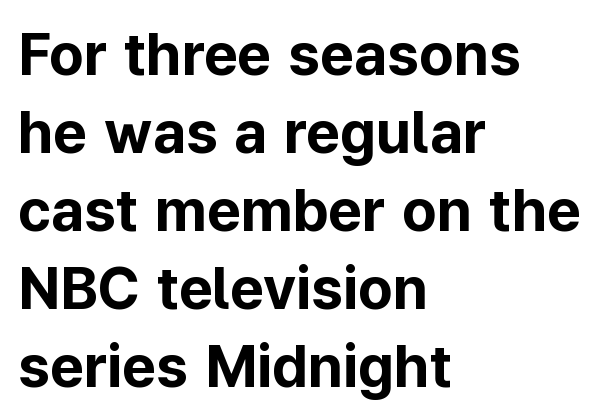
Q: Is the text bold? A: Yes.
Q: Is the text italic (slanted)? A: No, it is upright.
Q: Is the typeface a serif or a sans-serif typeface? A: Sans-serif.
Q: Is the text underlined? A: No.
Q: How is the paragraph aligned? A: Left-aligned.
Q: Is the spacing between letters normal or unusually wide? A: Normal.
Q: Is the spacing between lines tight, normal or loose? A: Normal.
Q: Width (condensed, normal, or wide)? A: Normal.
Q: Stroke contrast? A: Low.
Q: x-height? A: Medium.
Q: Monospaced? A: No.
